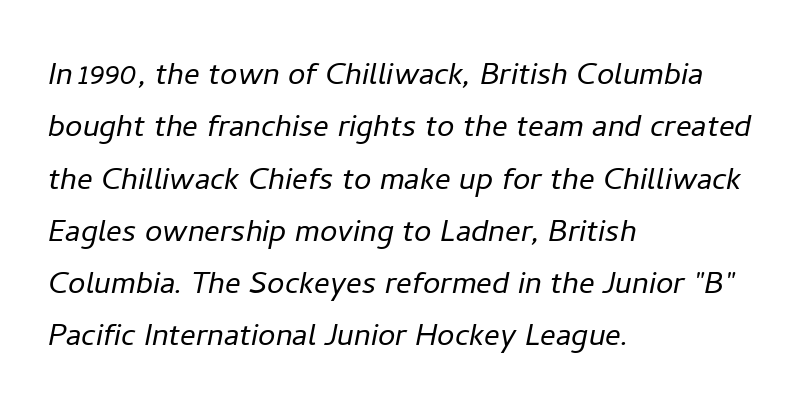
The string is rendered with underlining switched off. A typesetter would mark this as italic. The letterforms sit shoulder to shoulder at normal distance. Character widths vary here, with narrow letters taking less room than wide ones.
